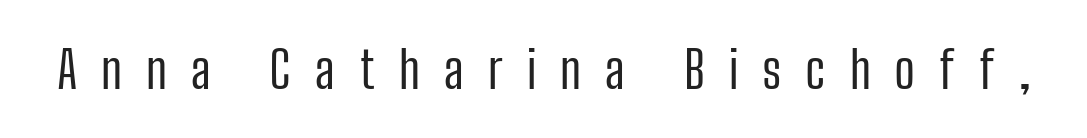
{"serif": "no", "italic": "no", "bold": "no", "weight": "regular", "width": "condensed", "stroke_contrast": "low", "x_height": "medium", "monospaced": "no", "underline": "no", "letter_spacing": "wide", "letter_spacing_em": 0.47, "glyph_px": 51}
